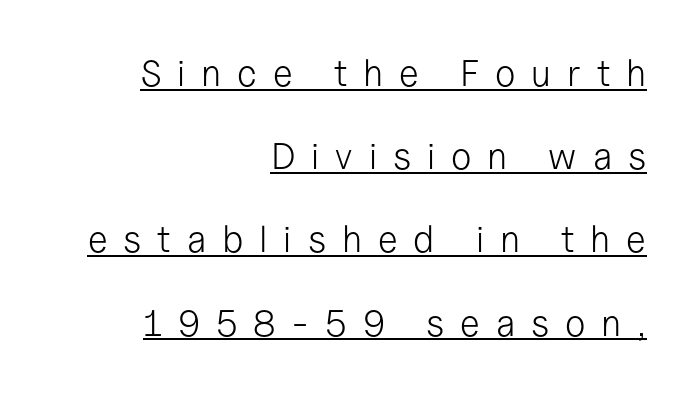
You can tell from the bare stems that sans-serif type was used. This sample has the flowing, uneven cadence of proportional lettering. Designer's note — italics off, roman on. Each stroke keeps to a modest, everyday thickness or less.
